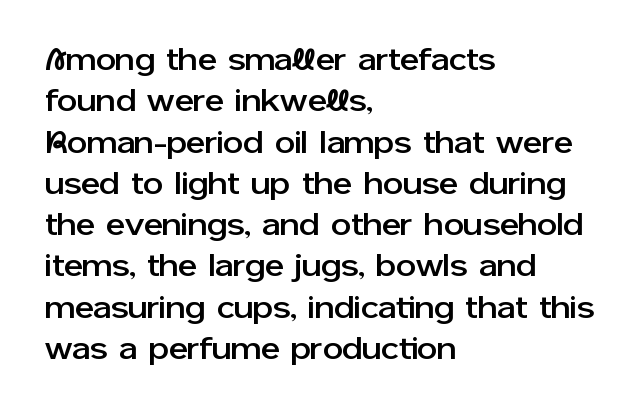
{"serif": "no", "italic": "no", "width": "normal", "stroke_contrast": "low", "x_height": "medium", "monospaced": "no", "underline": "no", "align": "left", "line_spacing": "normal", "line_spacing_ratio": 1.29, "letter_spacing": "normal", "letter_spacing_em": 0.0, "glyph_px": 32}
